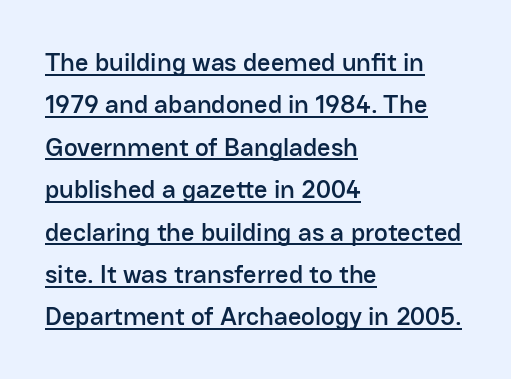
Notice how the passage keeps a crisp vertical edge on the left only. Horizontal bands of white between lines are of average thickness. Unlike italic type, these characters show no tilt at all. This is underlined copy, the kind a proofreader might mark for attention. What stands out about the letter spacing? Nothing — it is the standard amount.
